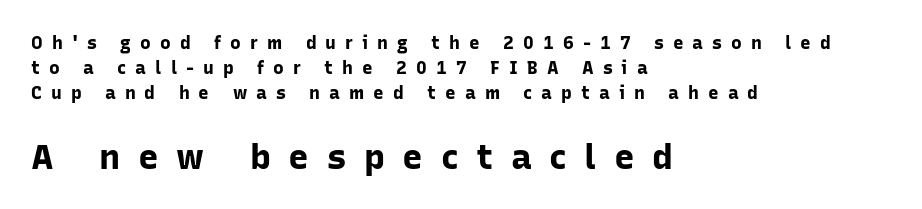
Q: Is the text bold? A: Yes.
Q: Is the text italic (slanted)? A: No, it is upright.
Q: Is the typeface a serif or a sans-serif typeface? A: Sans-serif.
Q: Is the text underlined? A: No.
Q: How is the paragraph aligned? A: Left-aligned.
Q: Is the spacing between letters normal or unusually wide? A: Unusually wide.
Q: Is the spacing between lines tight, normal or loose? A: Normal.
Q: Which block of text is set in a larger size, the first (top) or the second (bottom)? A: The second (bottom) one.
Q: Width (condensed, normal, or wide)? A: Normal.
Q: Stroke contrast? A: Low.
Q: x-height? A: Medium.
Q: Monospaced? A: No.
